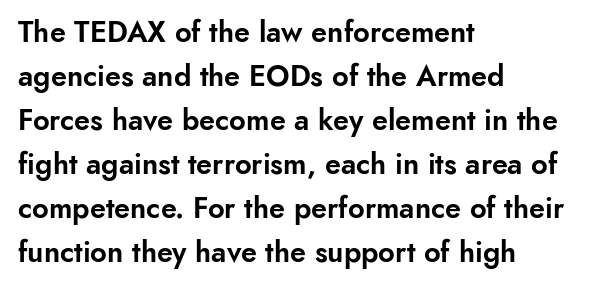
The image shows 29 px sans-serif type, upright; set left-aligned, normal line spacing (1.52x), normal letter spacing, not underlined; low stroke contrast and a small x-height.
